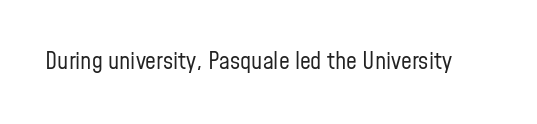
Only glyphs here, with clear space below each row. Notice how the stems are strictly vertical — no italics here. Between one letter and the next there's only the usual sliver of space. Is this a heavy cut? Hardly; it is regular or lighter.
